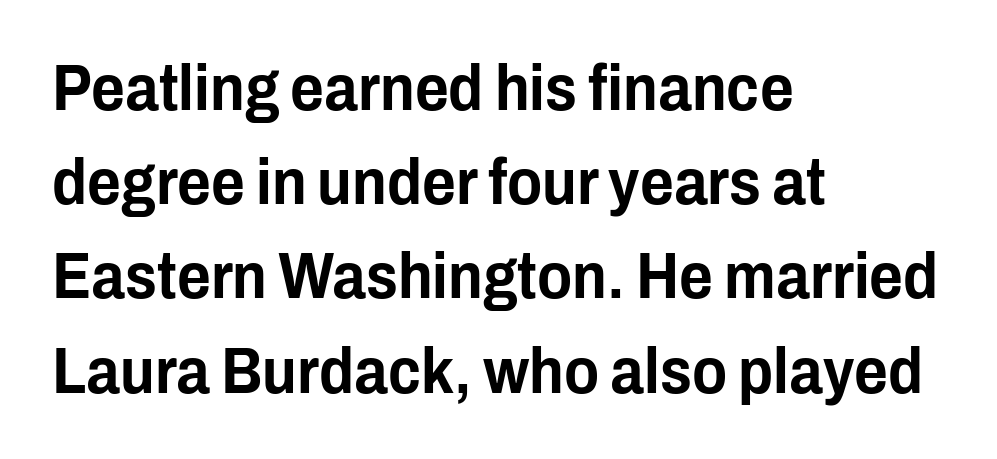
You could not count columns in this text — the font is proportionally spaced. This sample keeps an unexceptional amount of space between lines. In terms of letterform style, serifs are entirely absent. The typography opts for an upright posture over an oblique one. This rendering uses left alignment, leaving the right contour irregular. Descenders are the only things crossing below the line.
